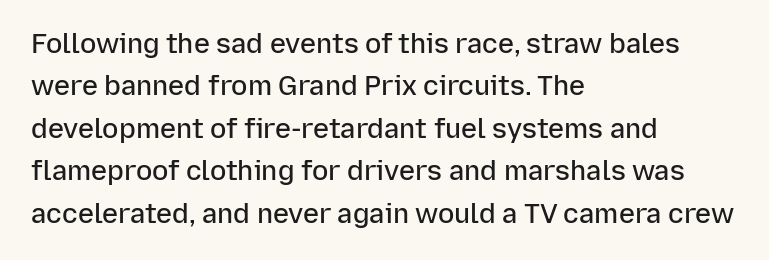
Caption: multi-line text, flush left, ragged right. Compared with typical body copy, the letter spacing here is the same. In terms of leading, this rendering sits right in the middle. Underlining? Definitely not there. How heavy is the stroke? Medium-heavy — a semibold, shy of bold. Style check: upright.
